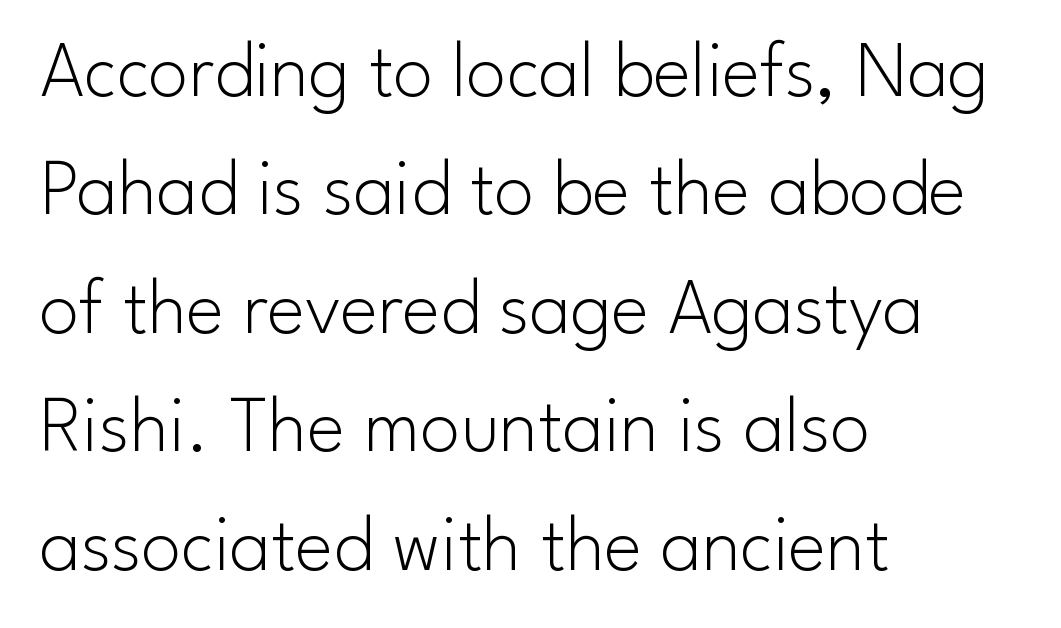
The image shows 80 px light sans-serif type, upright; set left-aligned, normal line spacing (1.48x), normal letter spacing, not underlined; low stroke contrast and a small x-height.
